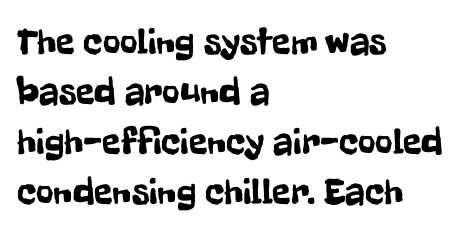
The image shows 38 px condensed sans-serif type, upright; set left-aligned, normal line spacing (1.32x), normal letter spacing, not underlined; low stroke contrast and a medium x-height.
